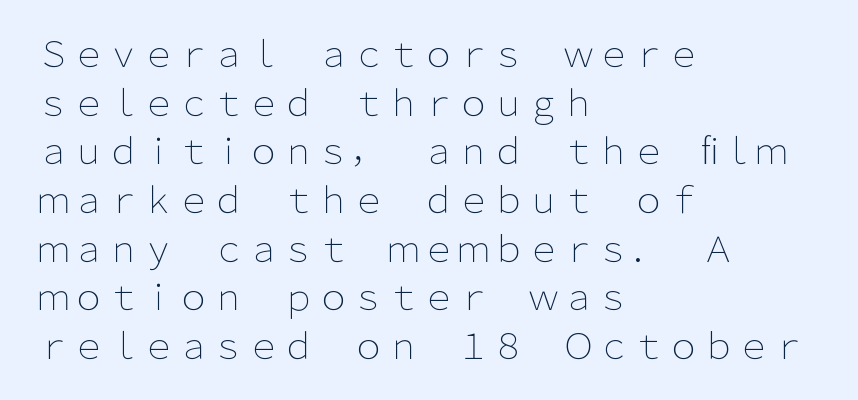
The image shows 35 px light sans-serif type, upright; set left-aligned, normal line spacing (1.39x), normal letter spacing, not underlined; low stroke contrast and a medium x-height.
